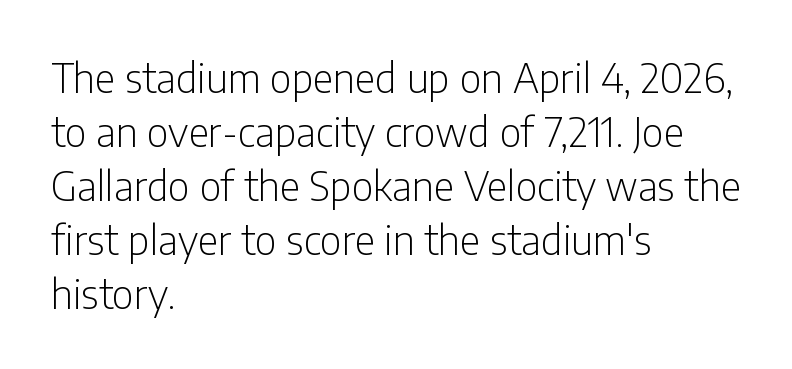
Q: Is the text bold? A: No.
Q: Is the text italic (slanted)? A: No, it is upright.
Q: Is the typeface a serif or a sans-serif typeface? A: Sans-serif.
Q: Is the text underlined? A: No.
Q: How is the paragraph aligned? A: Left-aligned.
Q: Is the spacing between letters normal or unusually wide? A: Normal.
Q: Is the spacing between lines tight, normal or loose? A: Normal.
Q: Width (condensed, normal, or wide)? A: Condensed.
Q: Stroke contrast? A: Low.
Q: x-height? A: Medium.
Q: Monospaced? A: No.
